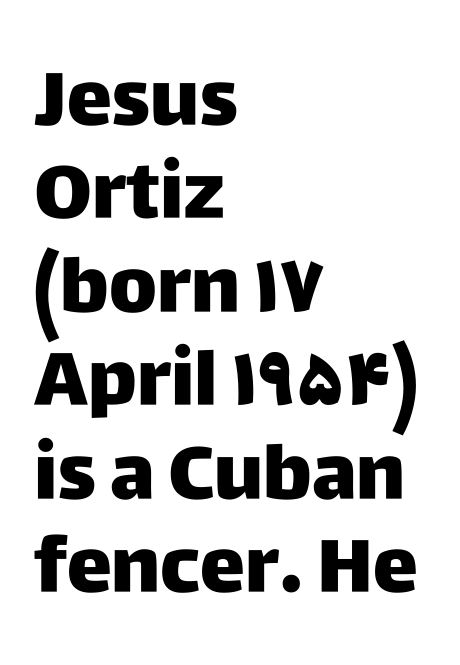
What stands out about the letter spacing? Nothing — it is the standard amount. The string is rendered with underlining switched off. Short and long lines alike share a common starting point at left. Regarding serifs, this sample does without them. Rendered with straight, roman letterforms. Spacing verdict: proportional, widths tailored to each character.
